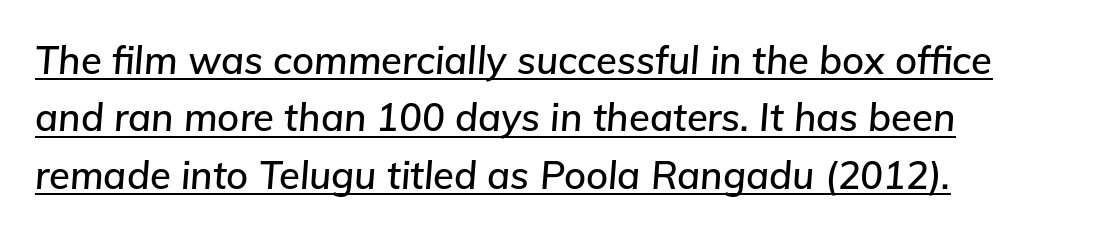
{"italic": "yes", "lean": "right", "slant_degrees": 5, "width": "normal", "stroke_contrast": "low", "x_height": "medium", "monospaced": "no", "underline": "yes", "align": "left", "line_spacing": "normal", "line_spacing_ratio": 1.51, "letter_spacing": "normal", "letter_spacing_em": 0.0, "glyph_px": 38}
